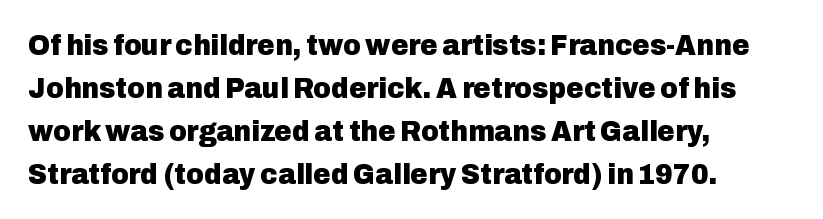
Tracking value appears to be zero — textbook default spacing. Unlike a traditional serif, this face leaves its strokes unadorned. The baseline area is clear. You can tell it's not italic because the verticals are truly vertical.
